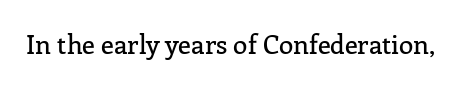
Is there any slant? The stems are plumb. Descenders are the only things crossing below the line. The line texture is even and compact thanks to regular tracking.
